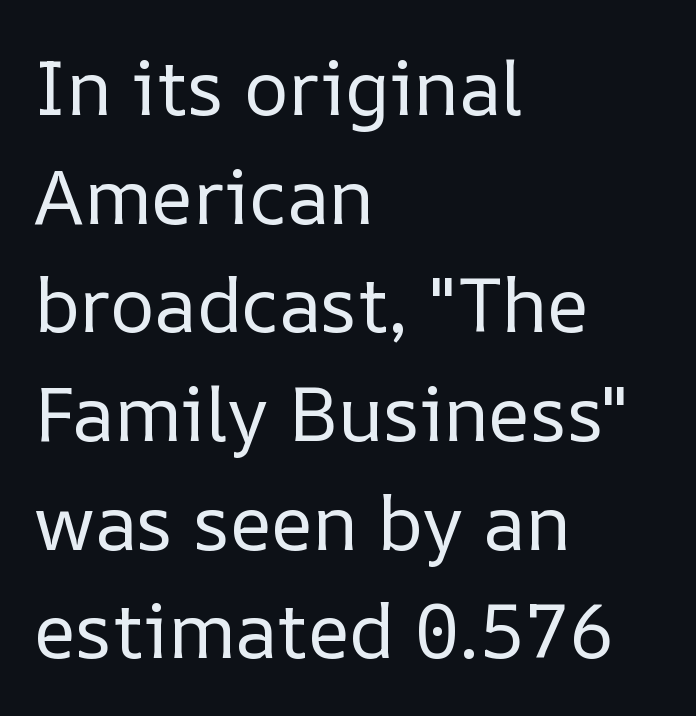
The strip under each line holds only bare page. A quiet, ordinary-to-light weight characterises the typeface. Spacing verdict: proportional, widths tailored to each character. How are the letters spaced? Ordinarily, with no added tracking.
